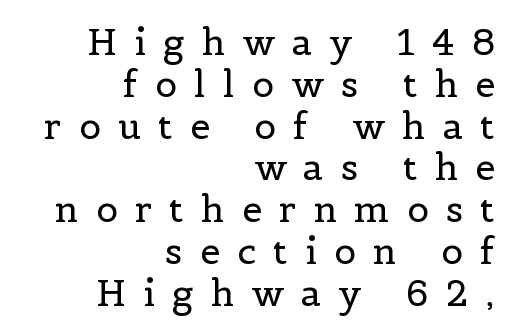
{"serif": "yes", "italic": "no", "bold": "no", "weight": "regular", "width": "normal", "x_height": "medium", "monospaced": "no", "underline": "no", "align": "right", "line_spacing_ratio": 1.16, "letter_spacing": "wide", "letter_spacing_em": 0.48, "glyph_px": 36}
